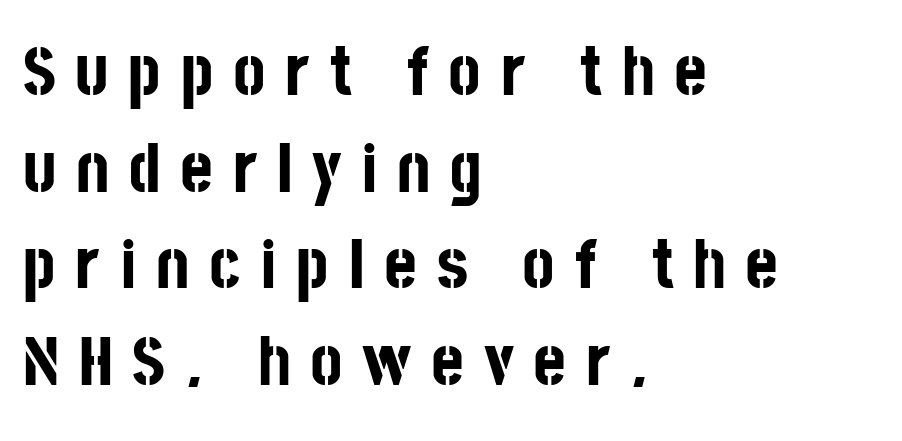
Letter spacing: wide. A sans-serif font was chosen for this passage. Successive baselines arrive at the customary interval. Characters remain perfectly vertical along every line. Chunky letters — that's bold for sure. The paragraph shown leans on its left margin.
